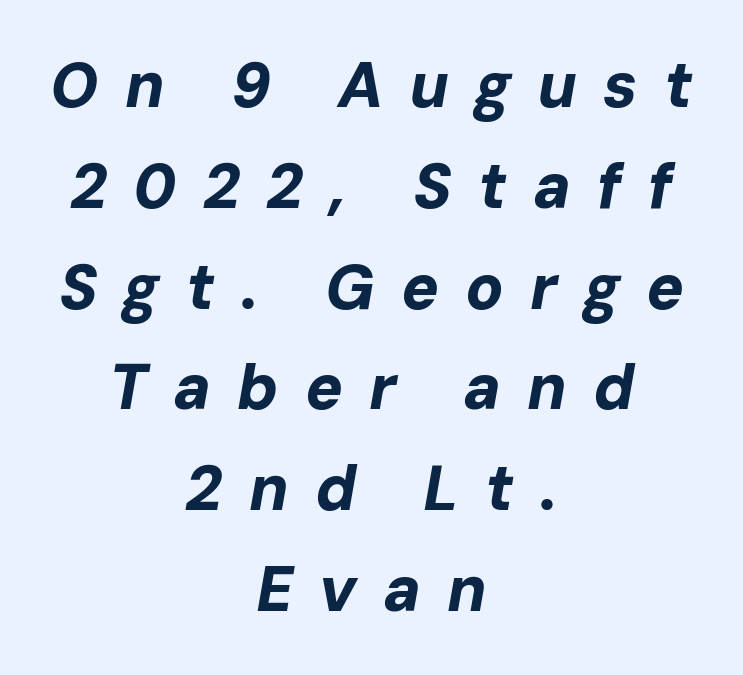
Compared with ordinary roman type, these characters are visibly tilted. Varying glyph widths throughout — classic text-font behaviour. Typeset on center — no edge is straight. In terms of leading, this rendering sits right in the middle. A full-strength bold gives these letters their thick strokes.
